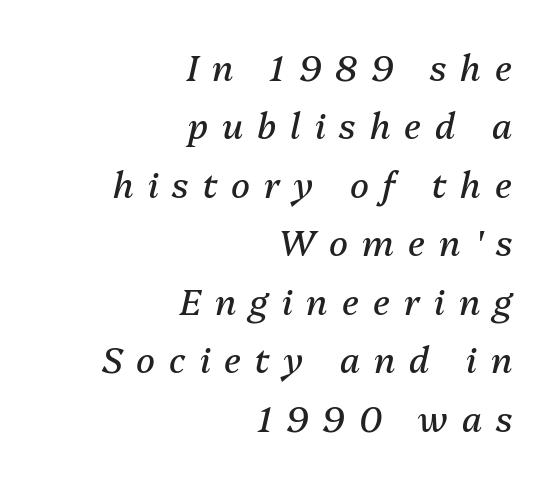
The area under the type is left untouched. Varying glyph widths throughout — classic text-font behaviour. Where is the straight margin? On the right. Inter-character spacing is expanded well beyond the font's built-in metrics.
